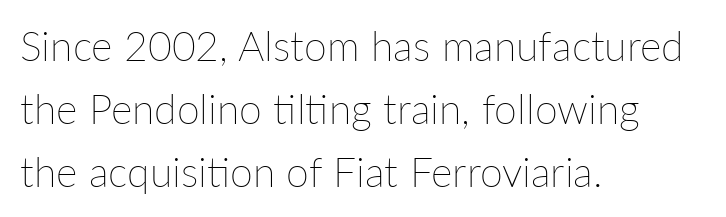
The image shows 41 px thin type, upright; set left-aligned, normal line spacing (1.54x), normal letter spacing, not underlined; low stroke contrast and a medium x-height.
